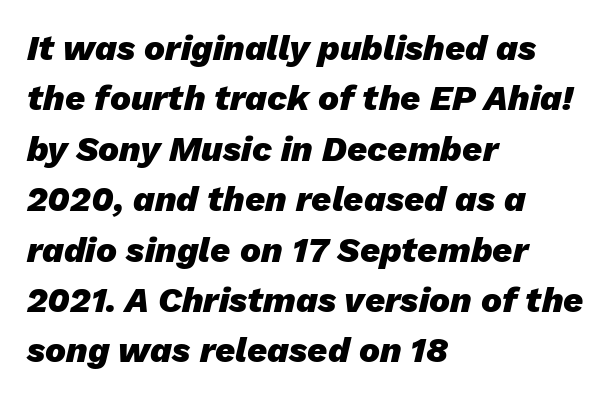
{"italic": "yes", "lean": "right", "slant_degrees": 13, "bold": "yes", "weight": "heavy", "width": "normal", "stroke_contrast": "low", "x_height": "medium", "monospaced": "no", "underline": "no", "align": "left", "line_spacing": "normal", "line_spacing_ratio": 1.44, "letter_spacing": "normal", "letter_spacing_em": 0.0, "glyph_px": 35}
